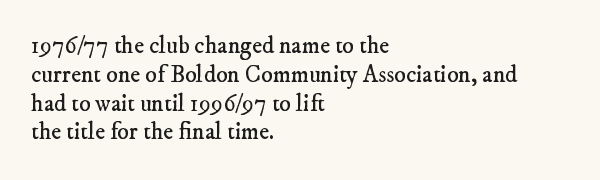
Q: Is the text bold? A: No.
Q: Is the text underlined? A: No.
Q: How is the paragraph aligned? A: Left-aligned.
Q: Is the spacing between letters normal or unusually wide? A: Normal.
